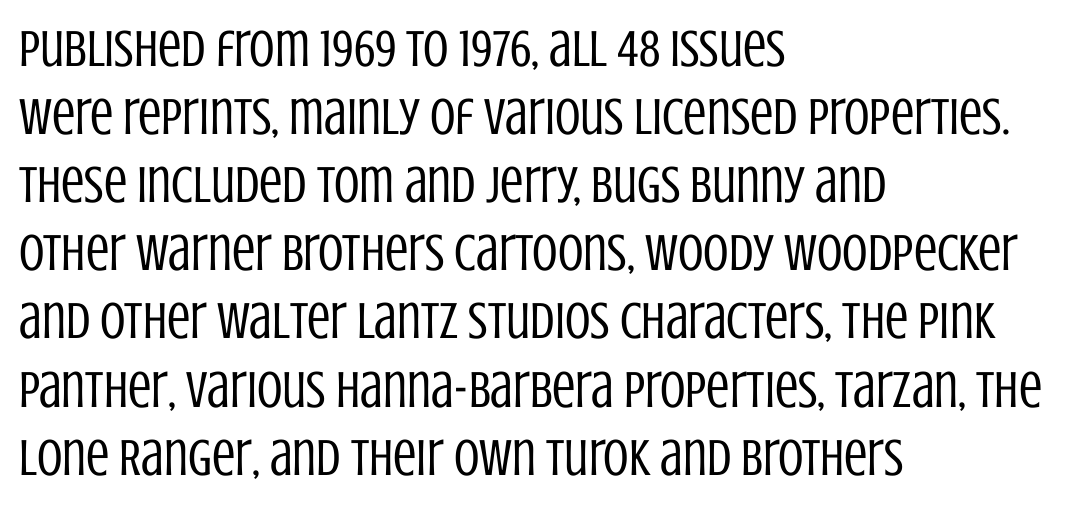
The image shows 52 px regular-weight, condensed sans-serif type, upright; set left-aligned, normal line spacing (1.31x), normal letter spacing, not underlined; low stroke contrast and a large x-height.
